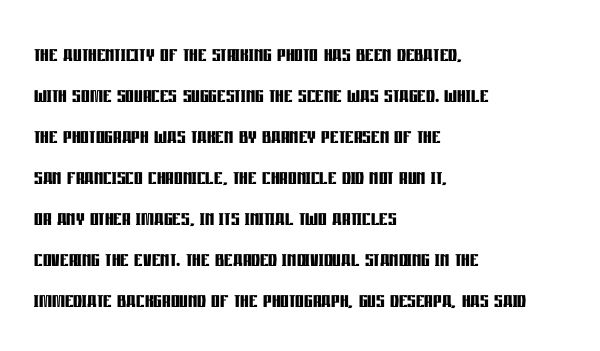
The image shows 27 px bold type, upright; set left-aligned, normal line spacing (1.52x), normal letter spacing, not underlined.
